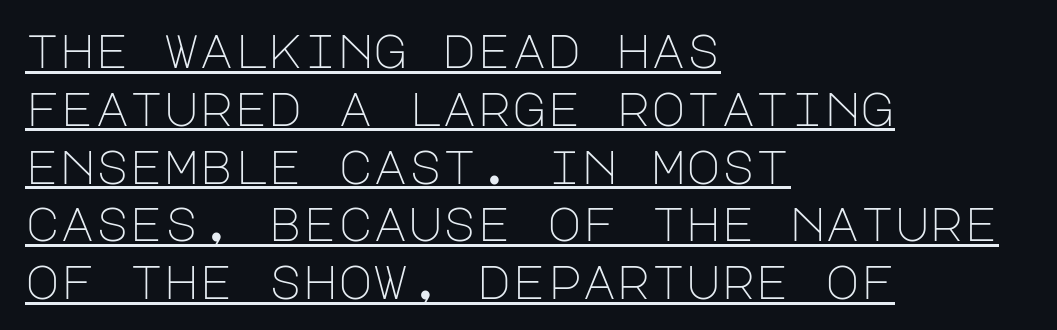
Q: Is the text bold? A: No.
Q: Is the text italic (slanted)? A: No, it is upright.
Q: Is the typeface a serif or a sans-serif typeface? A: Sans-serif.
Q: Is the text underlined? A: Yes.
Q: How is the paragraph aligned? A: Left-aligned.
Q: Is the spacing between letters normal or unusually wide? A: Normal.
Q: Width (condensed, normal, or wide)? A: Normal.
Q: Stroke contrast? A: Low.
Q: x-height? A: Large.
